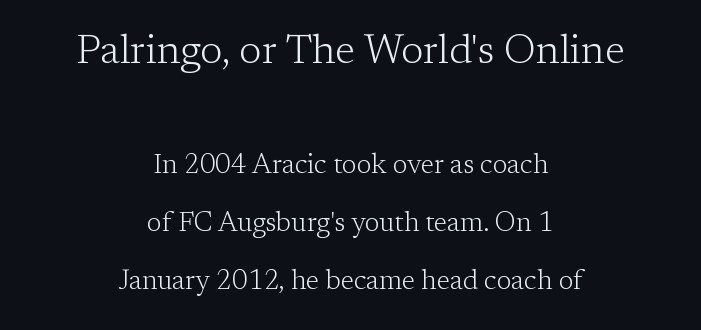
The image shows 41 px light serif type, upright; set centered, loose line spacing (2.15x), normal letter spacing, not underlined; the first (top) block is 1.52x larger; low stroke contrast and a medium x-height.
